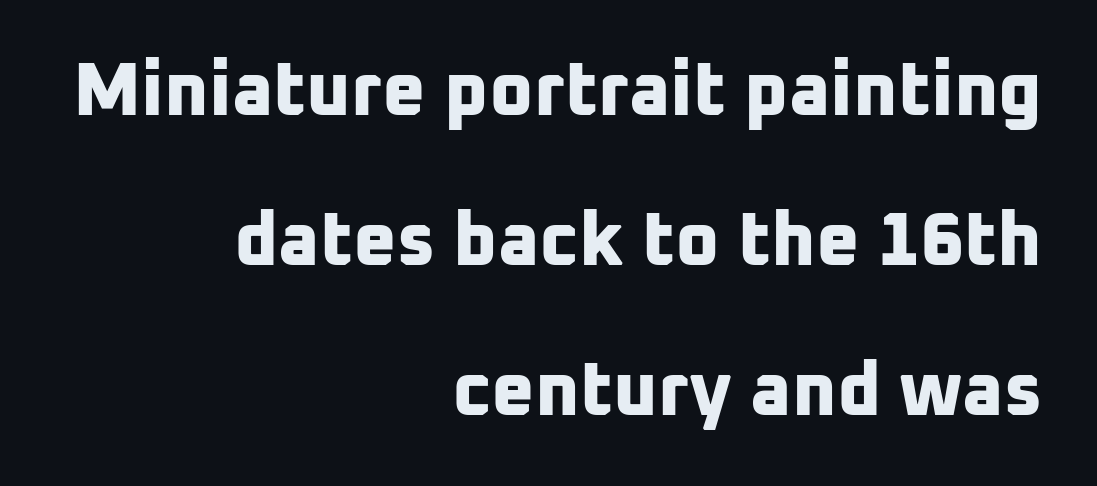
The image shows 75 px bold sans-serif type; set right-aligned, loose line spacing (2.0x), normal letter spacing, not underlined; low stroke contrast and a medium x-height.
